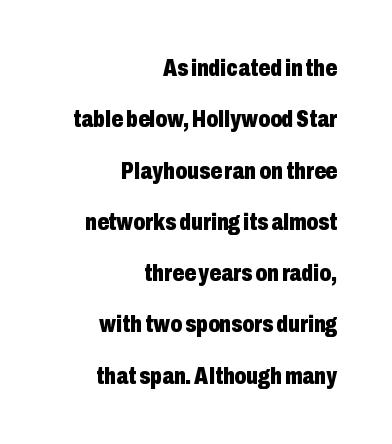
Q: Is the text bold? A: Yes.
Q: Is the text italic (slanted)? A: No, it is upright.
Q: Is the text underlined? A: No.
Q: How is the paragraph aligned? A: Right-aligned.
Q: Is the spacing between letters normal or unusually wide? A: Normal.
Q: Is the spacing between lines tight, normal or loose? A: Loose.
